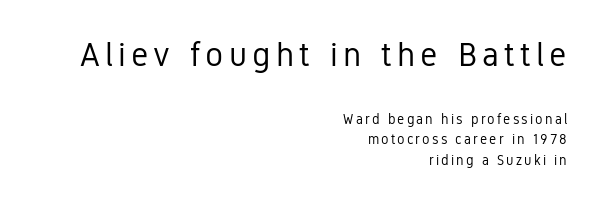
{"serif": "no", "italic": "no", "bold": "no", "weight": "regular", "width": "condensed", "stroke_contrast": "low", "x_height": "medium", "monospaced": "no", "underline": "no", "align": "right", "line_spacing": "normal", "line_spacing_ratio": 1.46, "larger_block": "first", "size_ratio": 2.43, "glyph_px": 34}
